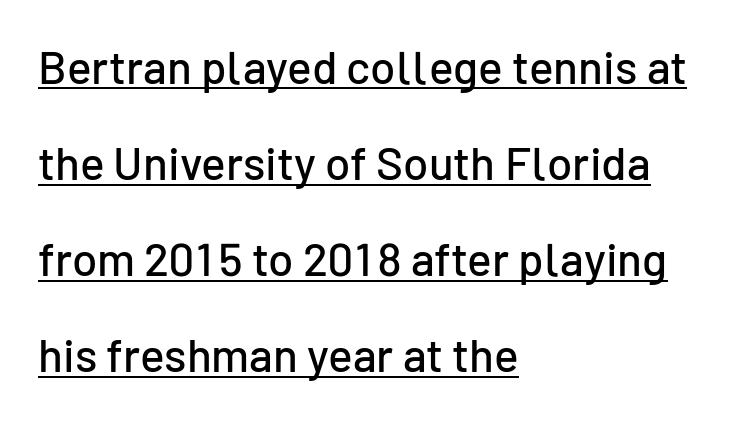
When letters stand straight like this, we call the style roman or upright. What's the leading like? Stretched, with rows far apart. How are the letters spaced? Ordinarily, with no added tracking. The letters advance in unequal steps, a hallmark of proportional type. The rendered words wear a rule along their underside. The face used here is a sans, in the tradition of grotesques and geometrics.
